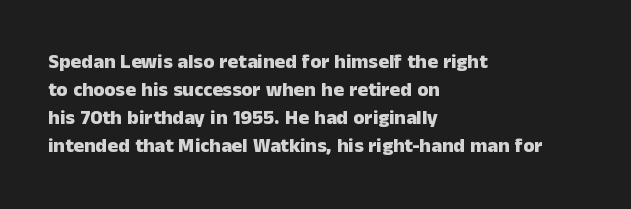
The image shows 20 px bold type, upright; set left-aligned, normal line spacing (1.4x), normal letter spacing, not underlined.
